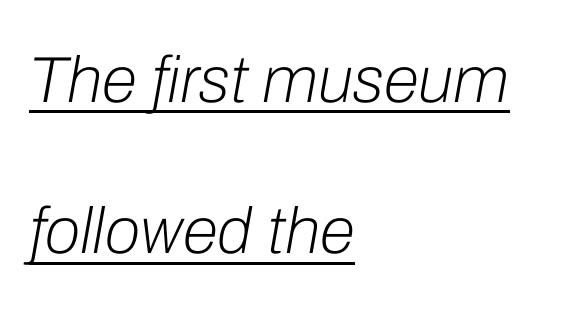
{"italic": "yes", "lean": "right", "slant_degrees": 10, "bold": "no", "weight": "light", "width": "normal", "stroke_contrast": "low", "x_height": "medium", "monospaced": "no", "underline": "yes", "align": "left", "line_spacing": "loose", "line_spacing_ratio": 2.33, "letter_spacing": "normal", "letter_spacing_em": 0.0, "glyph_px": 65}
